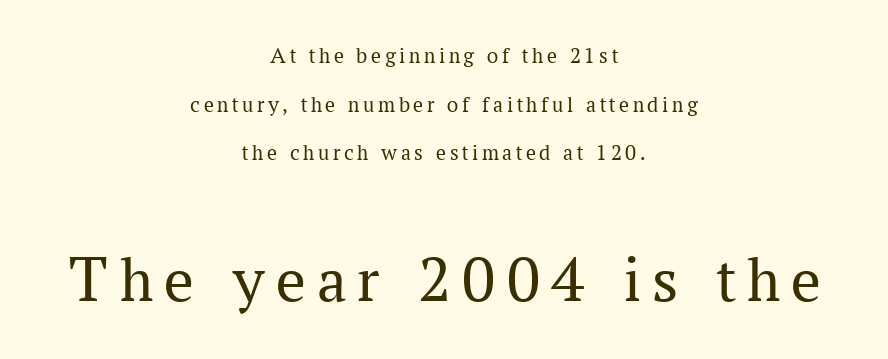
The image shows 66 px regular-weight serif type, upright; set centered, loose line spacing (2.21x), not underlined; the second (bottom) block is 3.0x larger; medium stroke contrast and a medium x-height.
